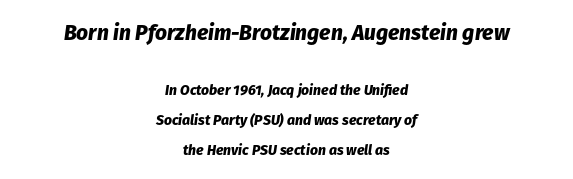
The image shows 21 px bold type, italic (leaning right); set centered, loose line spacing (2.12x), normal letter spacing, not underlined; the first (top) block is 1.5x larger.
